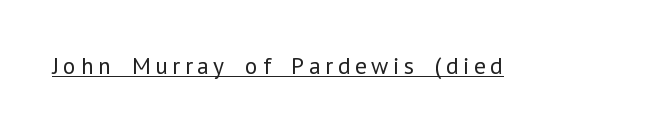
Q: Is the text bold? A: No.
Q: Is the text italic (slanted)? A: No, it is upright.
Q: Is the text underlined? A: Yes.
